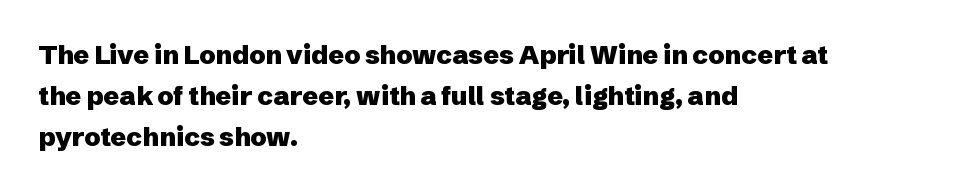
Q: Is the text bold? A: Yes.
Q: Is the text italic (slanted)? A: No, it is upright.
Q: Is the text underlined? A: No.
Q: How is the paragraph aligned? A: Left-aligned.
Q: Is the spacing between letters normal or unusually wide? A: Normal.
Q: Is the spacing between lines tight, normal or loose? A: Normal.
